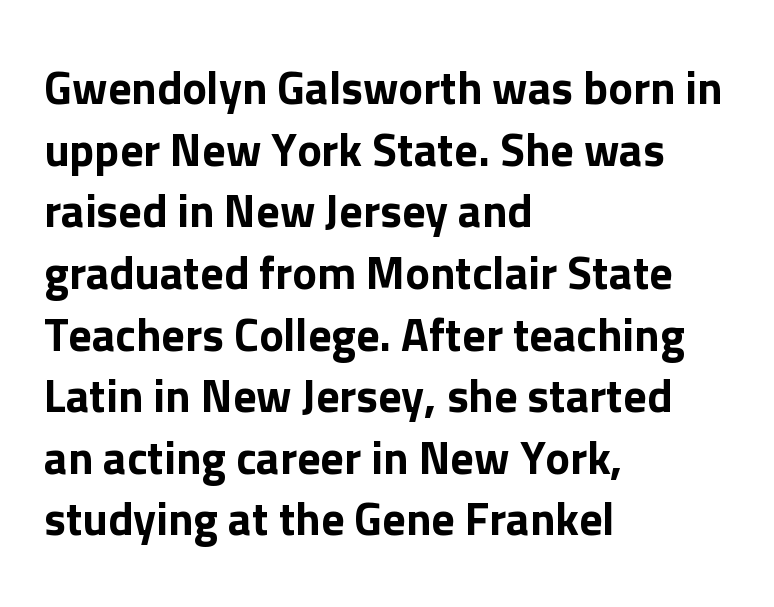
Q: Is the text italic (slanted)? A: No, it is upright.
Q: Is the typeface a serif or a sans-serif typeface? A: Sans-serif.
Q: Is the text underlined? A: No.
Q: How is the paragraph aligned? A: Left-aligned.
Q: Is the spacing between letters normal or unusually wide? A: Normal.
Q: Is the spacing between lines tight, normal or loose? A: Normal.
Q: Width (condensed, normal, or wide)? A: Normal.
Q: Stroke contrast? A: Low.
Q: x-height? A: Medium.
Q: Monospaced? A: No.
